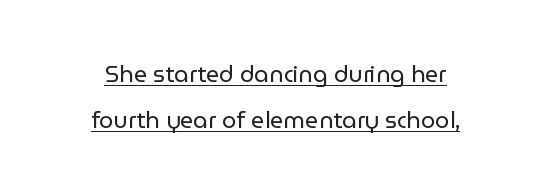
The image shows 23 px text type, upright; set centered, loose line spacing (2.02x), normal letter spacing, underlined.
